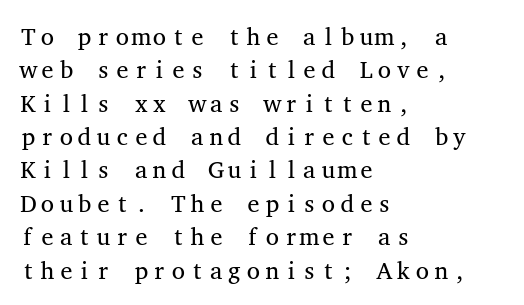
The image shows 24 px text type, upright; set left-aligned, normal line spacing (1.39x), normal letter spacing, not underlined.
